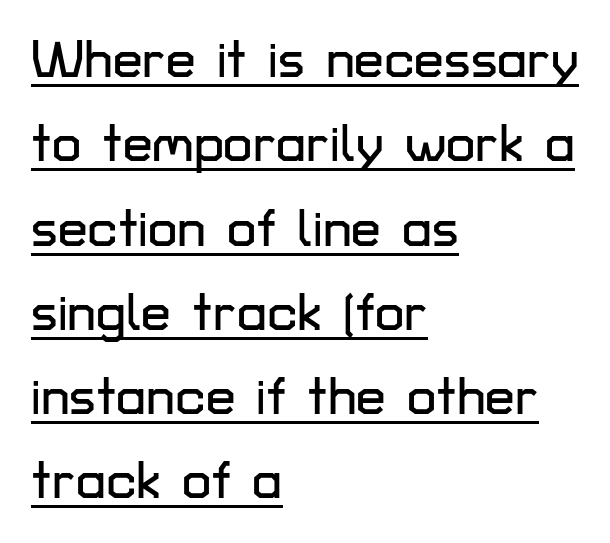
{"serif": "no", "italic": "no", "width": "normal", "stroke_contrast": "low", "x_height": "medium", "monospaced": "no", "underline": "yes", "align": "left", "line_spacing": "normal", "line_spacing_ratio": 1.59, "letter_spacing": "normal", "letter_spacing_em": 0.0, "glyph_px": 53}
